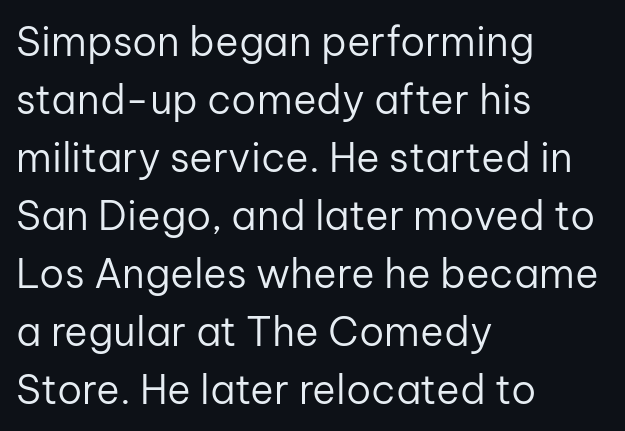
The compositor pushed each line to the left boundary. Character widths vary here, with narrow letters taking less room than wide ones. Designer's note — italics off, roman on. Each letter's strokes conclude bluntly, with no projecting serifs. The characters are drawn with everyday or finer stroke widths.
